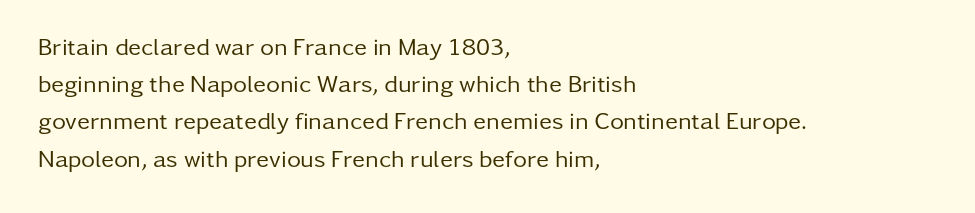
The image shows 24 px text type, upright; set left-aligned, normal line spacing (1.55x), normal letter spacing, not underlined.
